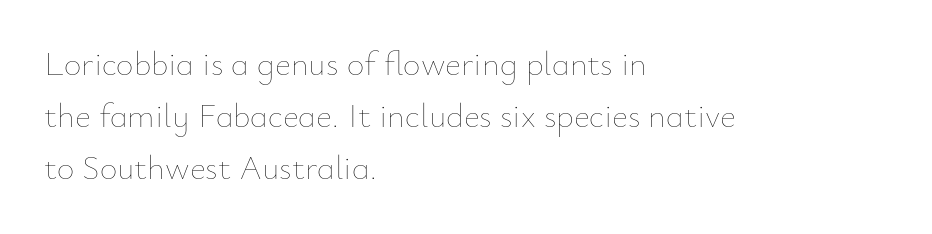
The image shows 34 px thin type, upright; set left-aligned, normal line spacing (1.53x), normal letter spacing, not underlined; low stroke contrast and a small x-height.
